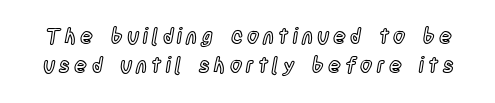
{"underline": "no", "line_spacing": "normal", "line_spacing_ratio": 1.37, "letter_spacing": "wide", "letter_spacing_em": 0.2, "glyph_px": 21}
